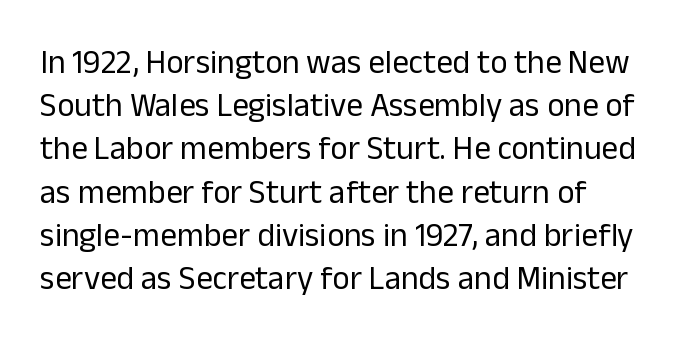
{"serif": "no", "italic": "no", "bold": "no", "weight": "regular", "width": "normal", "stroke_contrast": "low", "x_height": "medium", "monospaced": "no", "underline": "no", "align": "left", "line_spacing": "normal", "line_spacing_ratio": 1.31, "letter_spacing": "normal", "letter_spacing_em": 0.0, "glyph_px": 33}
